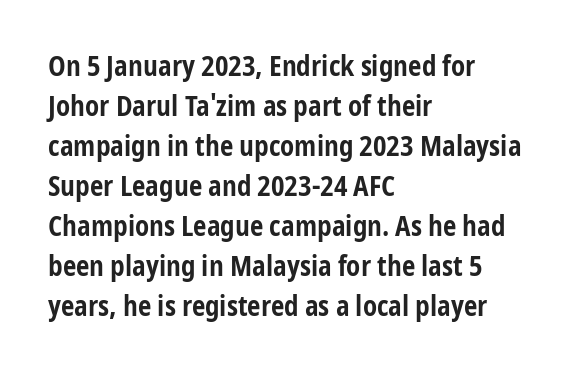
{"italic": "no", "bold": "yes", "underline": "no", "align": "left", "line_spacing": "normal", "line_spacing_ratio": 1.48, "letter_spacing": "normal", "letter_spacing_em": 0.0, "glyph_px": 27}
